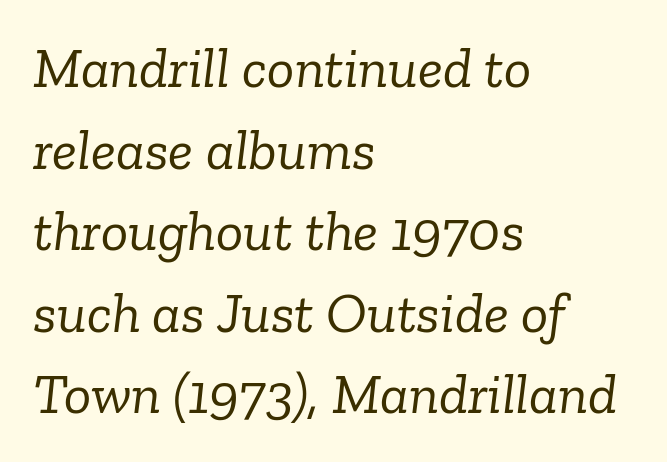
The image shows 57 px light serif type, italic (leaning right); set left-aligned, normal line spacing (1.43x), normal letter spacing, not underlined; low stroke contrast and a medium x-height.
